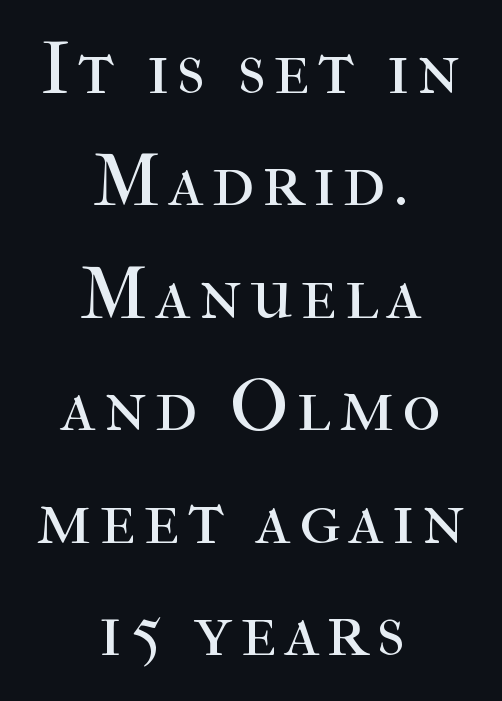
The image shows 74 px regular-weight serif type, upright; set centered, normal line spacing (1.52x), not underlined; high stroke contrast and a medium x-height.
